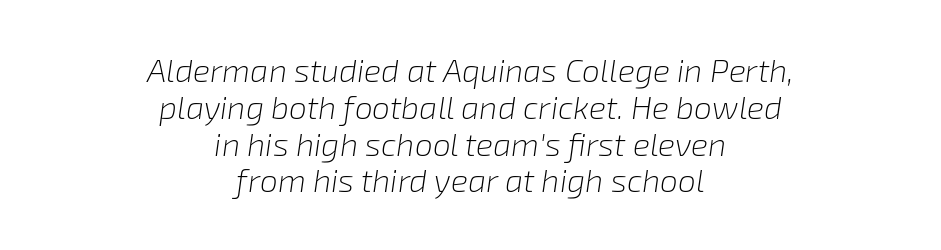
Q: Is the text bold? A: No.
Q: Is the text italic (slanted)? A: Yes, it leans right by about 8 degrees.
Q: Is the text underlined? A: No.
Q: How is the paragraph aligned? A: Centered.
Q: Is the spacing between letters normal or unusually wide? A: Normal.
Q: Is the spacing between lines tight, normal or loose? A: Tight.
Q: Width (condensed, normal, or wide)? A: Normal.
Q: Stroke contrast? A: Low.
Q: x-height? A: Medium.
Q: Monospaced? A: No.
